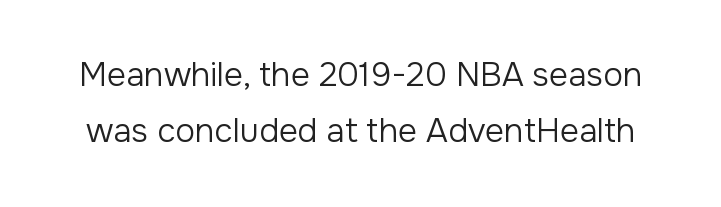
Q: Is the text bold? A: No.
Q: Is the text italic (slanted)? A: No, it is upright.
Q: Is the typeface a serif or a sans-serif typeface? A: Sans-serif.
Q: Is the text underlined? A: No.
Q: Is the spacing between letters normal or unusually wide? A: Normal.
Q: Is the spacing between lines tight, normal or loose? A: Normal.
Q: Width (condensed, normal, or wide)? A: Normal.
Q: Stroke contrast? A: Low.
Q: x-height? A: Medium.
Q: Monospaced? A: No.
